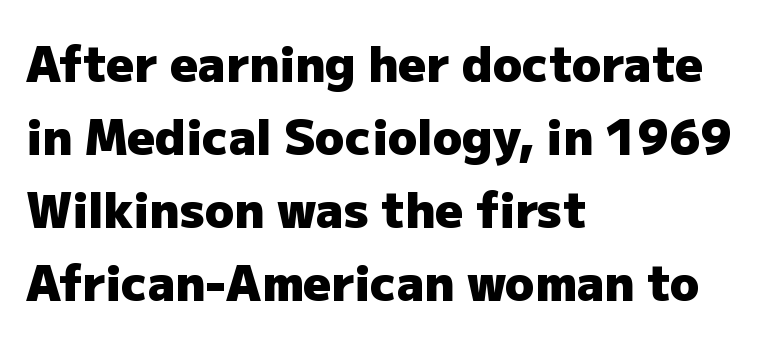
{"serif": "no", "italic": "no", "bold": "yes", "weight": "heavy", "width": "normal", "stroke_contrast": "low", "x_height": "medium", "monospaced": "no", "underline": "no", "align": "left", "line_spacing": "normal", "line_spacing_ratio": 1.52, "letter_spacing": "normal", "letter_spacing_em": 0.0, "glyph_px": 48}
